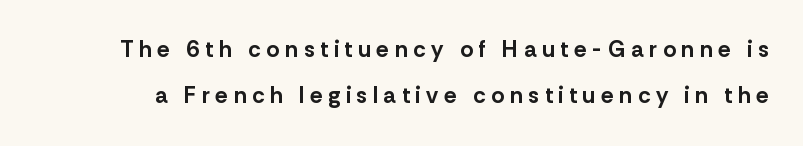
Q: Is the text bold? A: Yes.
Q: Is the text italic (slanted)? A: No, it is upright.
Q: Is the text underlined? A: No.
Q: Is the spacing between letters normal or unusually wide? A: Unusually wide.
Q: Is the spacing between lines tight, normal or loose? A: Loose.
